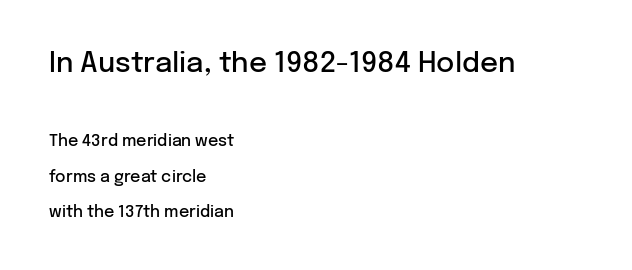
Q: Is the text bold? A: Semi-bold.
Q: Is the text italic (slanted)? A: No, it is upright.
Q: Is the typeface a serif or a sans-serif typeface? A: Sans-serif.
Q: Is the text underlined? A: No.
Q: How is the paragraph aligned? A: Left-aligned.
Q: Is the spacing between letters normal or unusually wide? A: Normal.
Q: Is the spacing between lines tight, normal or loose? A: Loose.
Q: Which block of text is set in a larger size, the first (top) or the second (bottom)? A: The first (top) one.
Q: Width (condensed, normal, or wide)? A: Normal.
Q: Stroke contrast? A: Low.
Q: x-height? A: Medium.
Q: Monospaced? A: No.
